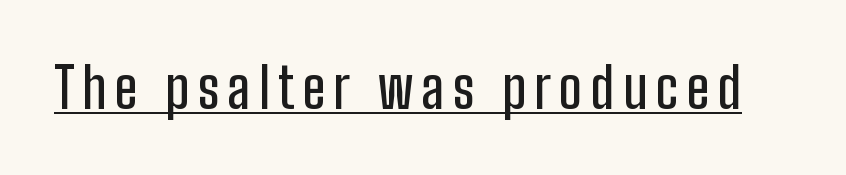
Q: Is the text italic (slanted)? A: No, it is upright.
Q: Is the typeface a serif or a sans-serif typeface? A: Sans-serif.
Q: Is the text underlined? A: Yes.
Q: Width (condensed, normal, or wide)? A: Condensed.
Q: Stroke contrast? A: Low.
Q: x-height? A: Medium.
Q: Monospaced? A: No.
